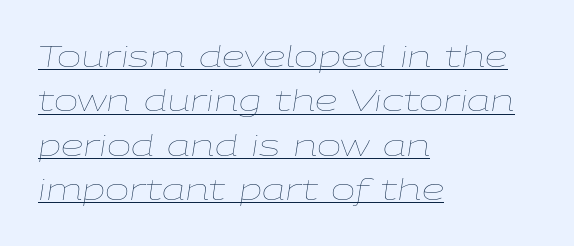
{"italic": "yes", "lean": "right", "slant_degrees": 9, "bold": "no", "weight": "thin", "width": "wide", "stroke_contrast": "low", "x_height": "medium", "monospaced": "no", "underline": "yes", "align": "left", "line_spacing": "normal", "line_spacing_ratio": 1.53, "letter_spacing": "normal", "letter_spacing_em": 0.0, "glyph_px": 29}
